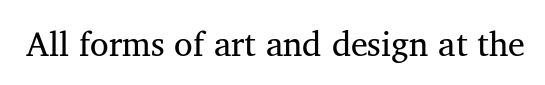
{"serif": "yes", "italic": "no", "bold": "no", "weight": "regular", "width": "normal", "stroke_contrast": "medium", "x_height": "medium", "monospaced": "no", "underline": "no", "letter_spacing": "normal", "letter_spacing_em": 0.0, "glyph_px": 34}
